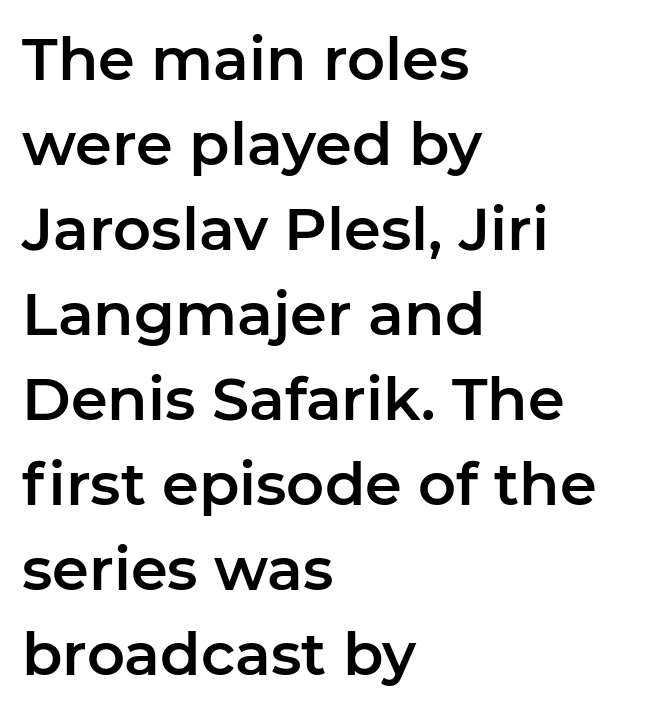
This is the regular roman posture of the typeface. To sum up the face: it is a sans, with no serifs. Here the designer chose a conventional face with non-uniform glyph widths. Compared with a centered layout, this one pins lines to the left instead. Horizontal bands of white between lines are of average thickness.
